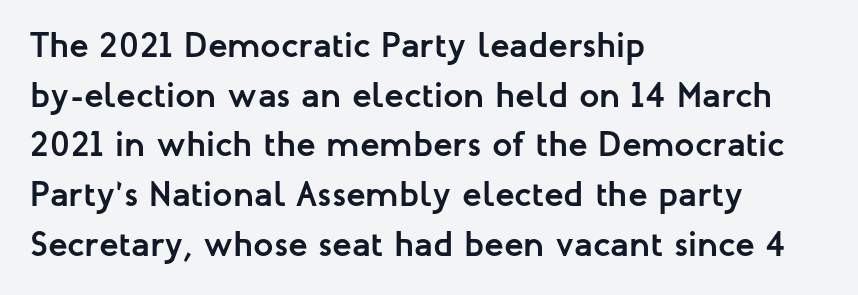
Q: Is the text bold? A: Yes.
Q: Is the text italic (slanted)? A: No, it is upright.
Q: Is the typeface a serif or a sans-serif typeface? A: Sans-serif.
Q: Is the text underlined? A: No.
Q: How is the paragraph aligned? A: Left-aligned.
Q: Is the spacing between letters normal or unusually wide? A: Normal.
Q: Is the spacing between lines tight, normal or loose? A: Normal.
Q: Width (condensed, normal, or wide)? A: Normal.
Q: Stroke contrast? A: Low.
Q: x-height? A: Medium.
Q: Monospaced? A: No.
